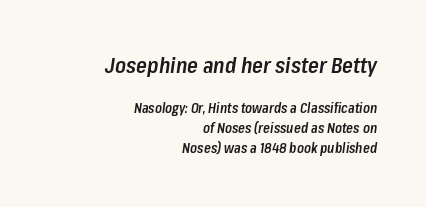
Firm but not heavy-handed strokes: this text is semibold. The typesetter chose a ragged-left arrangement here. The designer left line spacing at the default. The face used here is rendered with its standard letterfit. A typesetter would mark this as italic. Is the lower block the larger one? No — the upper block carries the bigger type.
